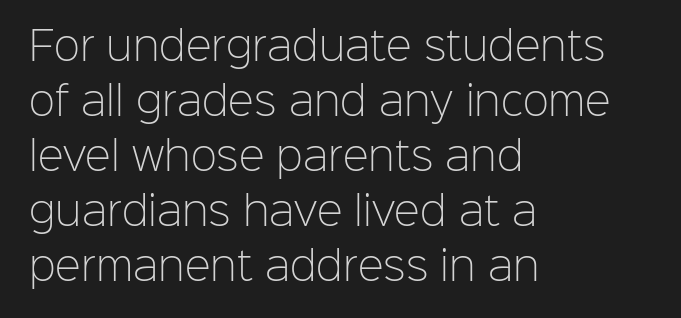
No extra ink here — the face is not bold. Visually the block forms a straight wall on the left and a jagged coastline on the right. The block of text has a typical density, with ordinary space between rows. The face used here is proportionally spaced, like ordinary book or web type.
